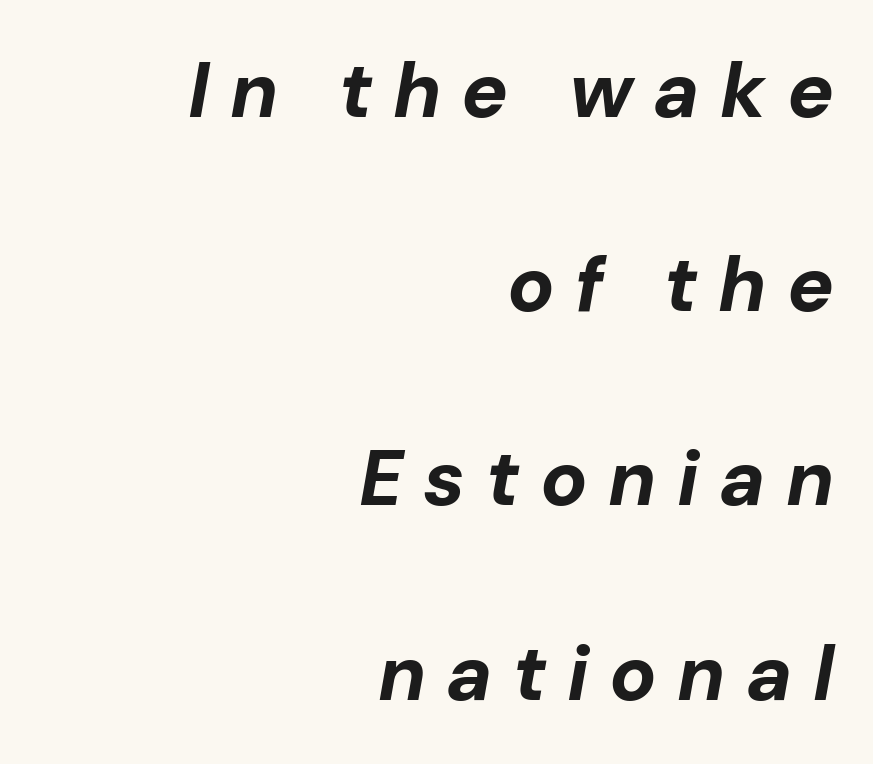
The image shows 78 px bold type, italic (leaning right); set right-aligned, loose line spacing (2.49x), unusually wide letter spacing (+0.26 em), not underlined; low stroke contrast and a medium x-height.
